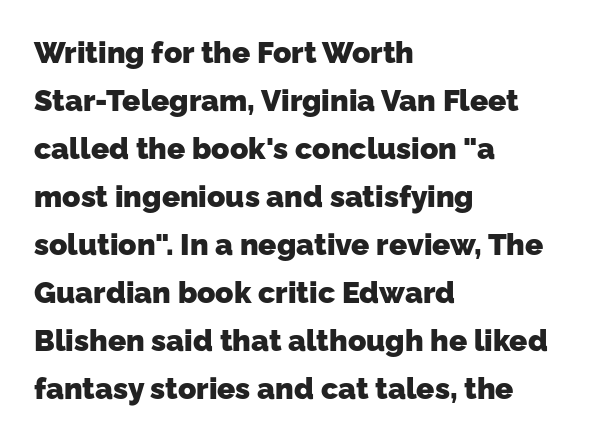
The leading is moderate, giving the passage an even texture. Typographically, this falls in the sans-serif category. Nobody touched the tracking dial on this one. Thick stems and heavy bowls — unmistakably bold. Leftover space on each line is placed entirely after the last word. Glance below the letters and you will spot only blank space.
